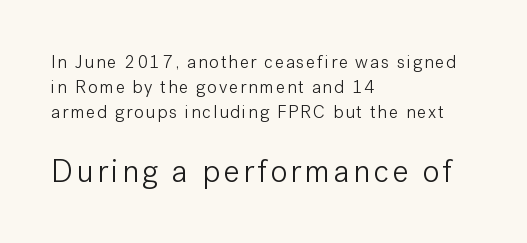
The image shows 32 px light sans-serif type, upright; set left-aligned, normal line spacing (1.4x), not underlined; the second (bottom) block is 1.78x larger; low stroke contrast and a medium x-height.
